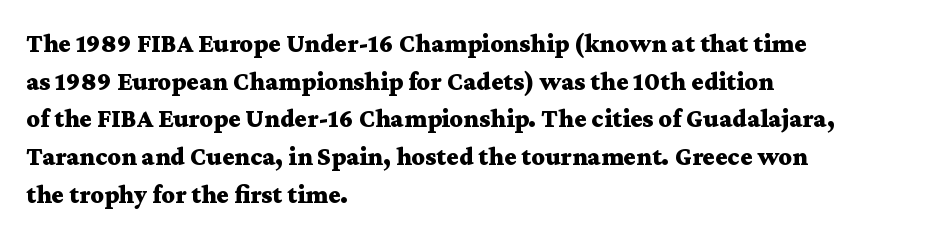
On the weight axis this lands at bold, roughly 700. Words float on clear page, feet unadorned. Interline gaps are of average width in this sample. The rendering keeps characters at their native spacing. In terms of posture, this sample is upright.
